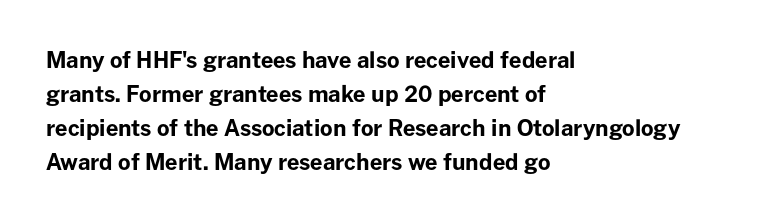
Underline: absent. Default kerning and tracking; the words read as compact shapes. Successive baselines arrive at the customary interval. You can tell it's not italic because the verticals are truly vertical. One-word summary of the alignment: left. These lines carry a lot of weight — the face is fully bold.
